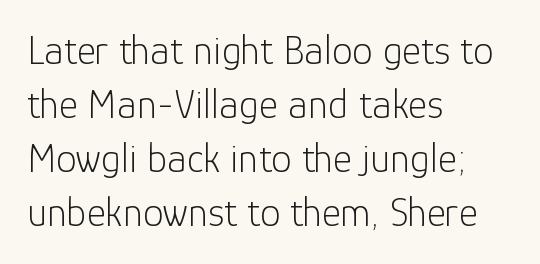
The image shows 41 px light sans-serif type, upright; set left-aligned, normal line spacing (1.32x), normal letter spacing, not underlined; low stroke contrast and a medium x-height.
